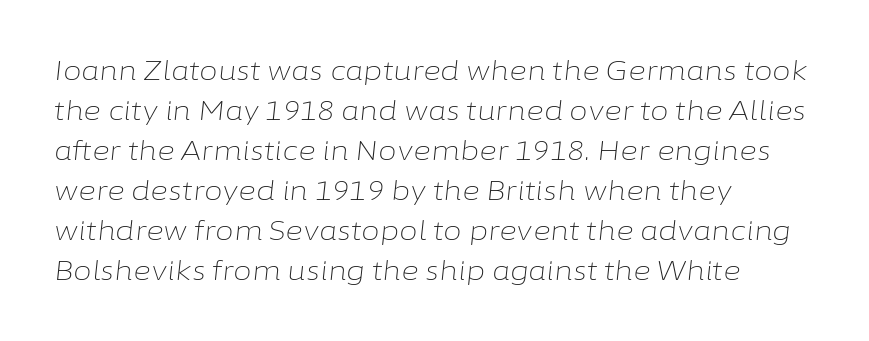
{"italic": "yes", "lean": "right", "slant_degrees": 6, "bold": "no", "underline": "no", "align": "left", "line_spacing": "normal", "line_spacing_ratio": 1.48, "letter_spacing": "normal", "letter_spacing_em": 0.0, "glyph_px": 27}
